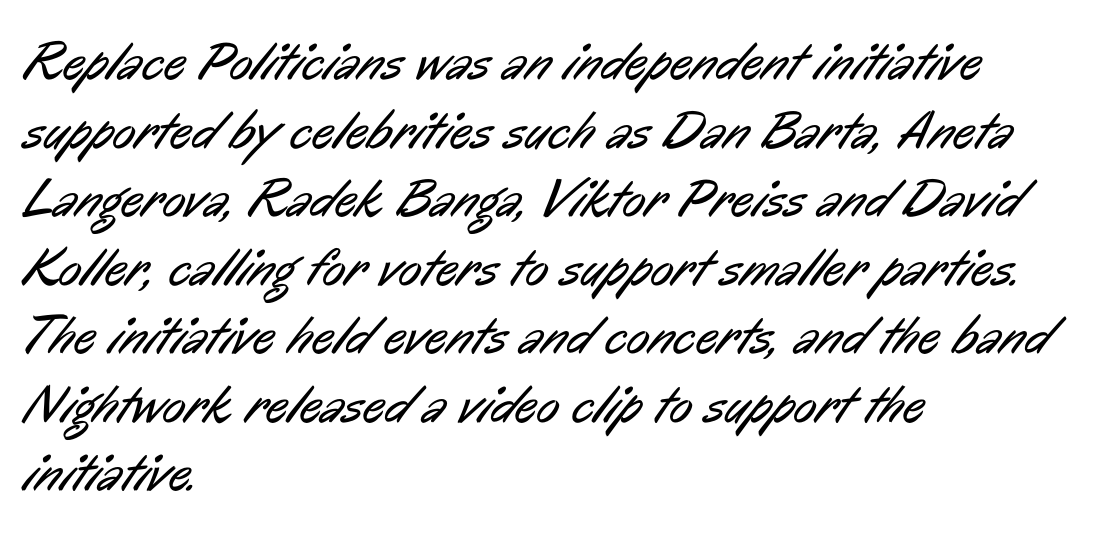
Q: Is the text bold? A: No.
Q: Is the typeface a serif or a sans-serif typeface? A: Sans-serif.
Q: Is the text underlined? A: No.
Q: How is the paragraph aligned? A: Left-aligned.
Q: Is the spacing between letters normal or unusually wide? A: Normal.
Q: Is the spacing between lines tight, normal or loose? A: Normal.
Q: Width (condensed, normal, or wide)? A: Condensed.
Q: Stroke contrast? A: Low.
Q: x-height? A: Medium.
Q: Monospaced? A: No.
